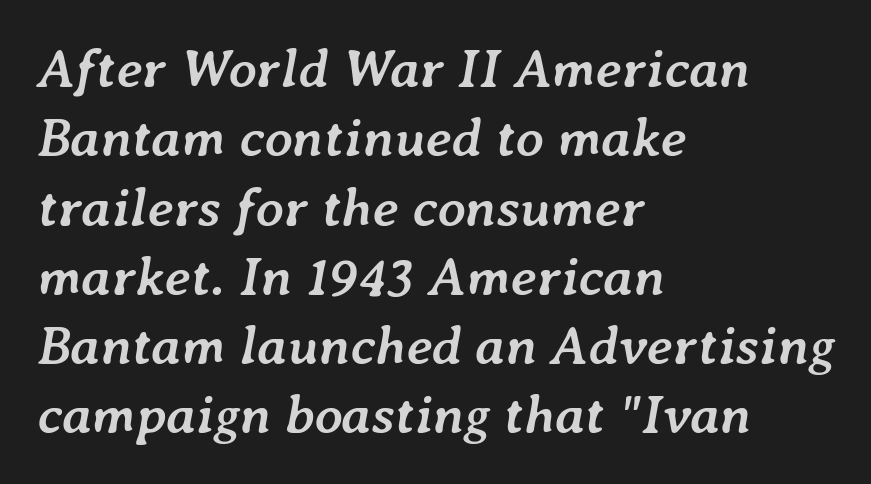
Q: Is the text bold? A: Yes.
Q: Is the text italic (slanted)? A: Yes, it leans right by about 7 degrees.
Q: Is the text underlined? A: No.
Q: How is the paragraph aligned? A: Left-aligned.
Q: Is the spacing between letters normal or unusually wide? A: Normal.
Q: Is the spacing between lines tight, normal or loose? A: Normal.
Q: Width (condensed, normal, or wide)? A: Normal.
Q: Stroke contrast? A: Low.
Q: x-height? A: Medium.
Q: Monospaced? A: No.
